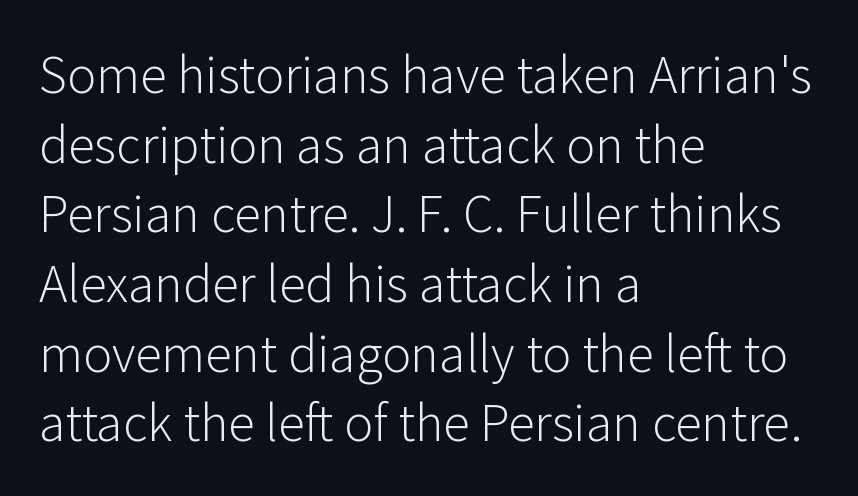
Each letter keeps its own natural width here, so spacing adapts to shape. No heavy texture on the line: the type isn't bold. The leading is moderate, giving the passage an even texture. A clean baseline with only descenders dipping below it. Type style note: lacks serifs.
